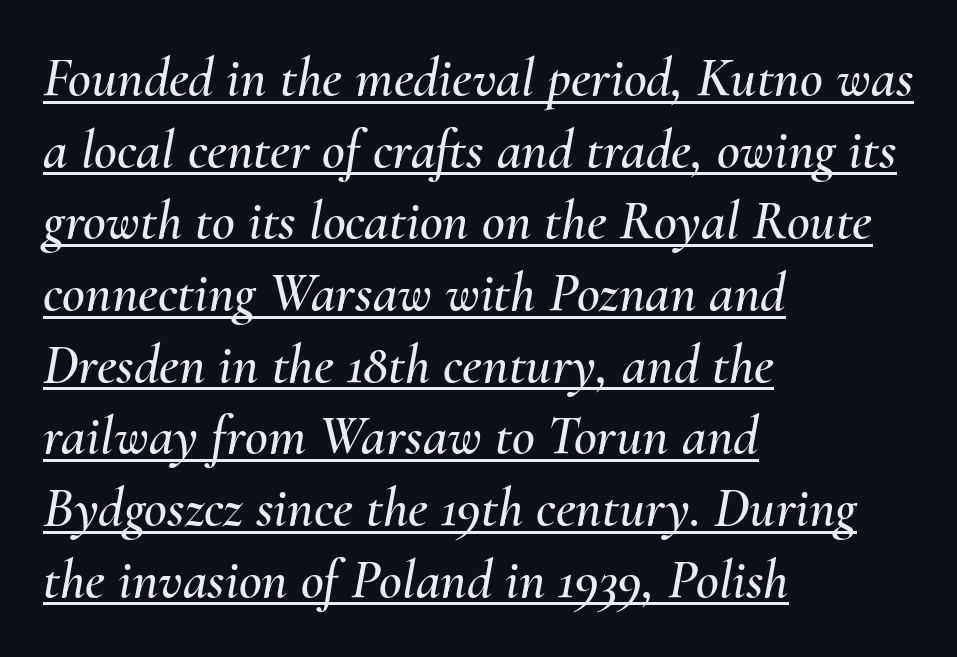
{"italic": "yes", "lean": "right", "slant_degrees": 10, "width": "normal", "stroke_contrast": "medium", "x_height": "small", "monospaced": "no", "underline": "yes", "align": "left", "line_spacing": "normal", "line_spacing_ratio": 1.28, "letter_spacing": "normal", "letter_spacing_em": 0.0, "glyph_px": 56}
